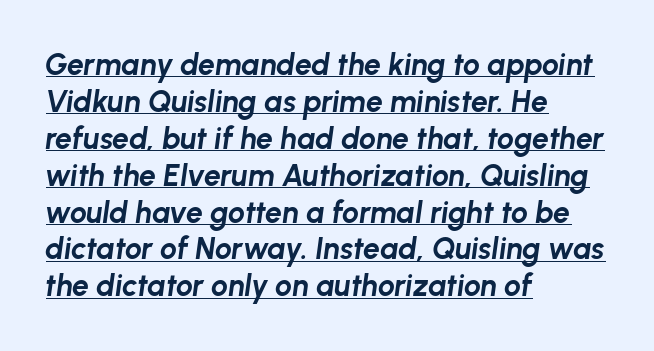
A dark, heavy texture on the line: the type is bold. The horizontal fit of the characters is conventional and even. Think of a printed novel: that variable character pitch is what you see here. Notice how the passage keeps a crisp vertical edge on the left only. Every character sits at an angle, as italics do.
